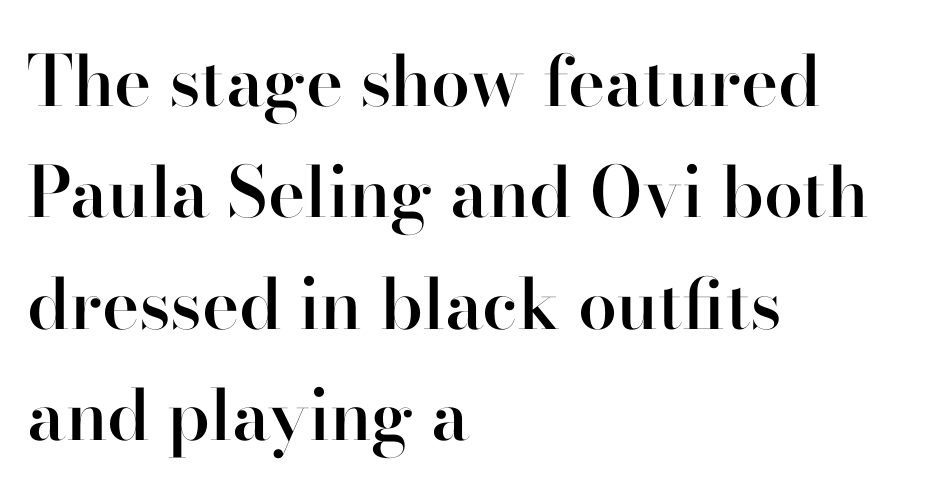
{"serif": "yes", "italic": "no", "bold": "semi", "weight": "semibold", "width": "normal", "stroke_contrast": "high", "x_height": "small", "monospaced": "no", "underline": "no", "align": "left", "line_spacing": "normal", "line_spacing_ratio": 1.59, "letter_spacing": "normal", "letter_spacing_em": 0.0, "glyph_px": 70}
